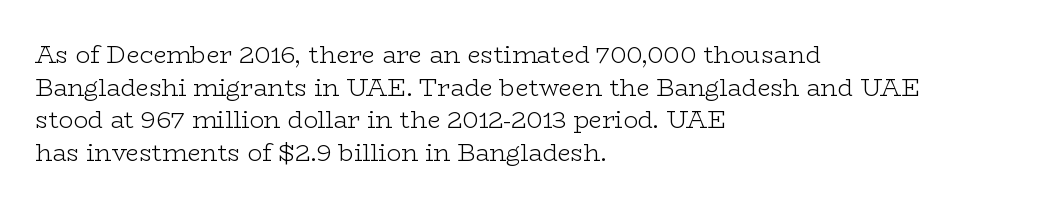
The image shows 24 px text type, upright; set left-aligned, normal line spacing (1.36x), normal letter spacing, not underlined.
